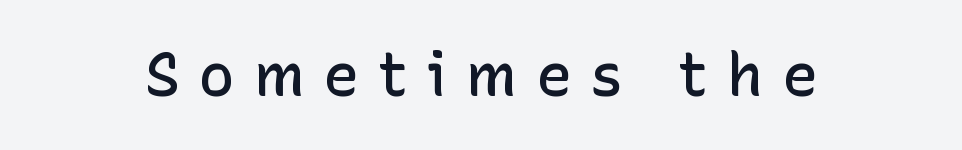
Q: Is the text bold? A: Semi-bold.
Q: Is the text italic (slanted)? A: No, it is upright.
Q: Is the typeface a serif or a sans-serif typeface? A: Sans-serif.
Q: Is the text underlined? A: No.
Q: Is the spacing between letters normal or unusually wide? A: Unusually wide.
Q: Width (condensed, normal, or wide)? A: Normal.
Q: Stroke contrast? A: Low.
Q: x-height? A: Medium.
Q: Monospaced? A: No.
